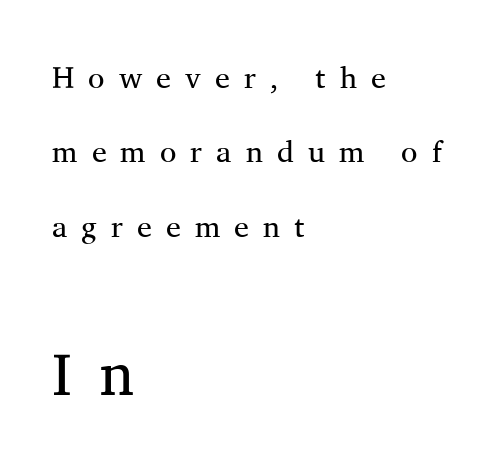
The image shows 60 px regular-weight serif type, upright; set left-aligned, loose line spacing (2.48x), unusually wide letter spacing (+0.47 em), not underlined; the second (bottom) block is 2.0x larger; medium stroke contrast and a medium x-height.
